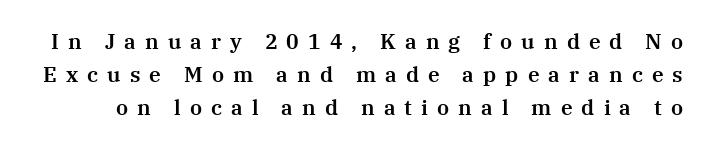
The image shows 21 px text type, upright; set normal line spacing (1.57x), unusually wide letter spacing (+0.43 em), not underlined.
